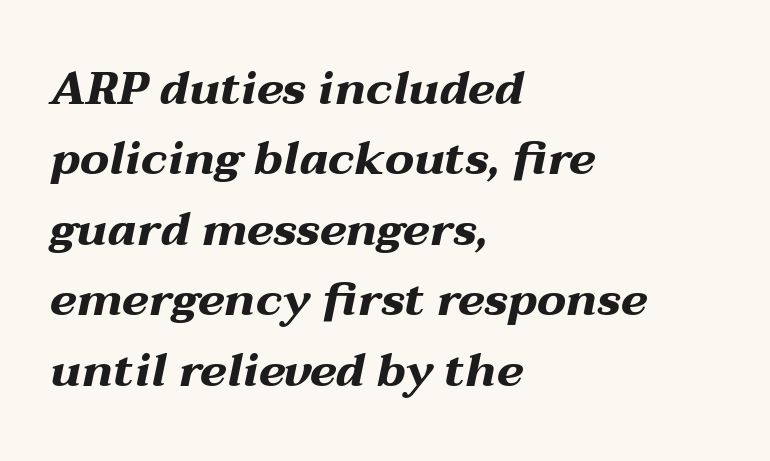
{"italic": "yes", "lean": "right", "slant_degrees": 12, "bold": "yes", "weight": "bold", "width": "wide", "stroke_contrast": "medium", "x_height": "medium", "monospaced": "no", "underline": "no", "align": "left", "line_spacing": "normal", "line_spacing_ratio": 1.53, "letter_spacing": "normal", "letter_spacing_em": 0.0, "glyph_px": 46}
